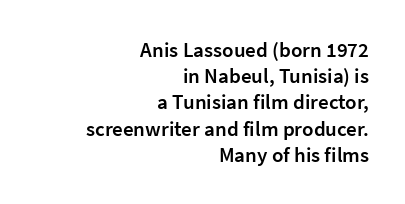
Q: Is the text bold? A: Semi-bold.
Q: Is the text italic (slanted)? A: No, it is upright.
Q: Is the text underlined? A: No.
Q: How is the paragraph aligned? A: Right-aligned.
Q: Is the spacing between letters normal or unusually wide? A: Normal.
Q: Is the spacing between lines tight, normal or loose? A: Normal.
